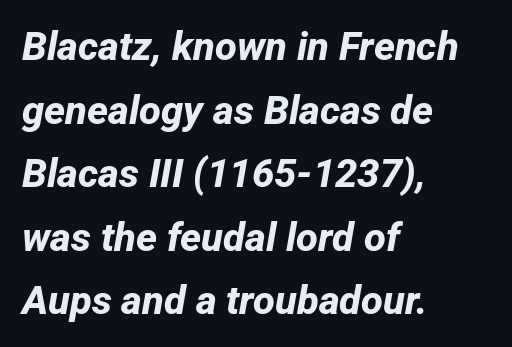
{"serif": "no", "bold": "yes", "weight": "bold", "width": "normal", "stroke_contrast": "low", "x_height": "medium", "monospaced": "no", "underline": "no", "align": "left", "line_spacing": "normal", "line_spacing_ratio": 1.59, "letter_spacing": "normal", "letter_spacing_em": 0.0, "glyph_px": 40}
